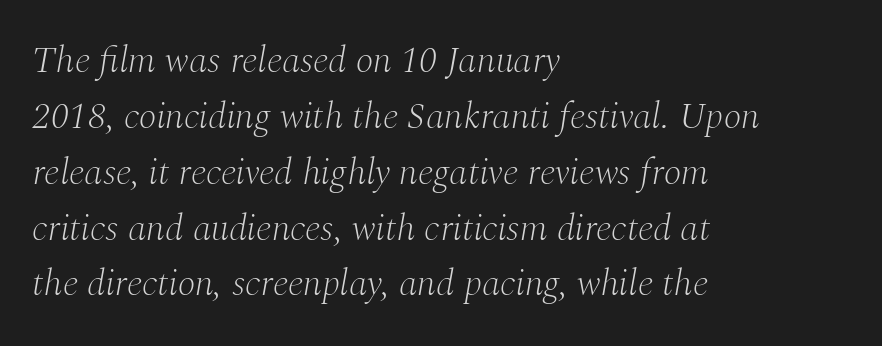
Stem width sits at or under what a default text font uses. The face used here has a pronounced slope to its letters. Look at the bottom of the vertical strokes: they flare into serifs here. Caption: multi-line text, flush left, ragged right. Each word holds together tightly as a unit, with standard inter-letter gaps. Anything drawn beneath the words? Only blank space.
